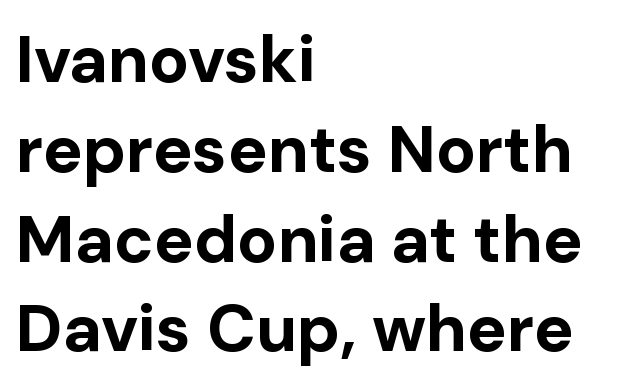
Q: Is the text bold? A: Yes.
Q: Is the text italic (slanted)? A: No, it is upright.
Q: Is the typeface a serif or a sans-serif typeface? A: Sans-serif.
Q: Is the text underlined? A: No.
Q: How is the paragraph aligned? A: Left-aligned.
Q: Is the spacing between letters normal or unusually wide? A: Normal.
Q: Is the spacing between lines tight, normal or loose? A: Normal.
Q: Width (condensed, normal, or wide)? A: Normal.
Q: Stroke contrast? A: Low.
Q: x-height? A: Medium.
Q: Monospaced? A: No.
